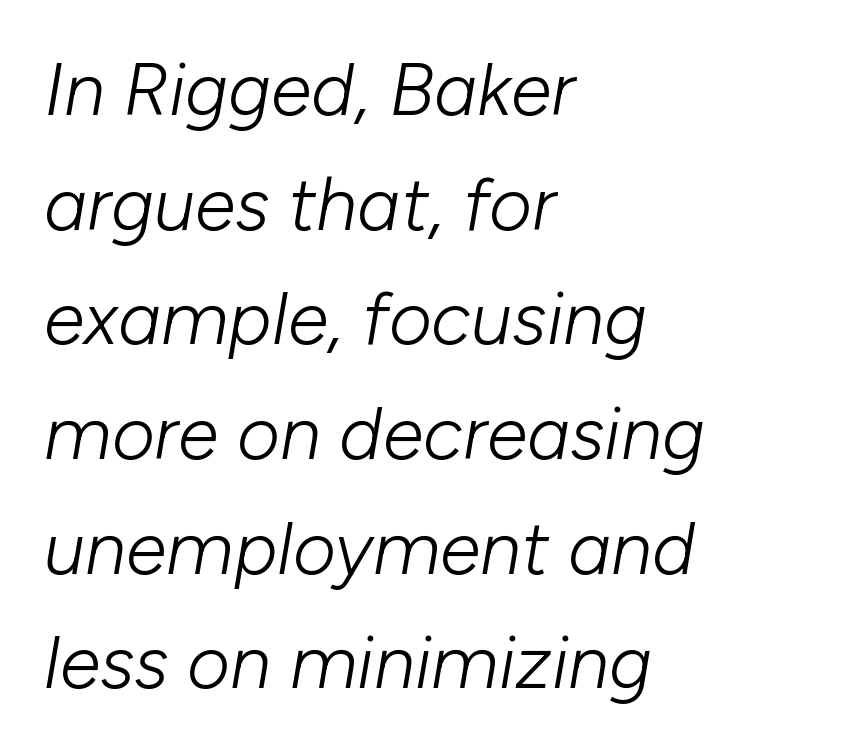
Check the space under the baseline: it is left empty. These lines are rendered in a variable-pitch font. The line-height multiplier appears to be the usual default. The typography opts for an oblique posture over an upright one.
